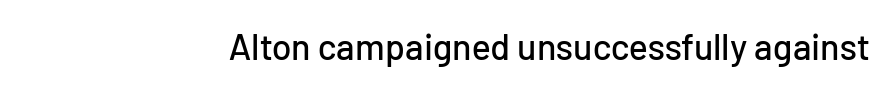
Q: Is the text italic (slanted)? A: No, it is upright.
Q: Is the typeface a serif or a sans-serif typeface? A: Sans-serif.
Q: Is the text underlined? A: No.
Q: Is the spacing between letters normal or unusually wide? A: Normal.
Q: Width (condensed, normal, or wide)? A: Normal.
Q: Stroke contrast? A: Low.
Q: x-height? A: Medium.
Q: Monospaced? A: No.
